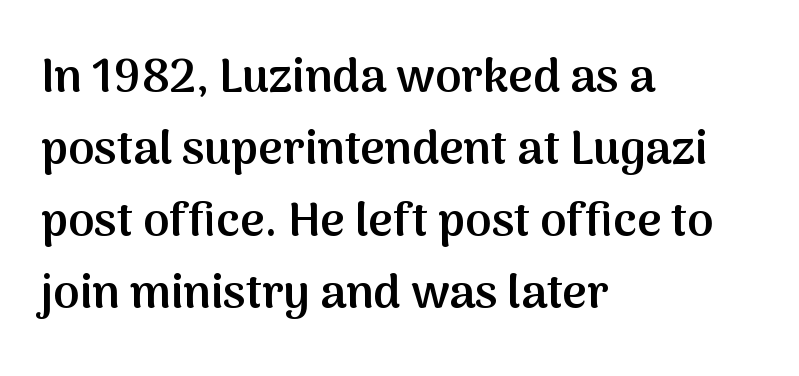
The image shows 47 px semibold sans-serif type, upright; set left-aligned, normal line spacing (1.53x), normal letter spacing, not underlined; medium stroke contrast and a medium x-height.
